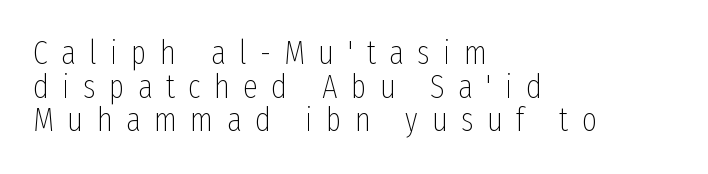
The vertical gap from one line to the next is small. Type style note: lacks serifs. A typesetter would call this proportional, since set widths differ per character. Teacher's note: observe the even left margin — that is flush-left alignment. Posture: upright roman.
